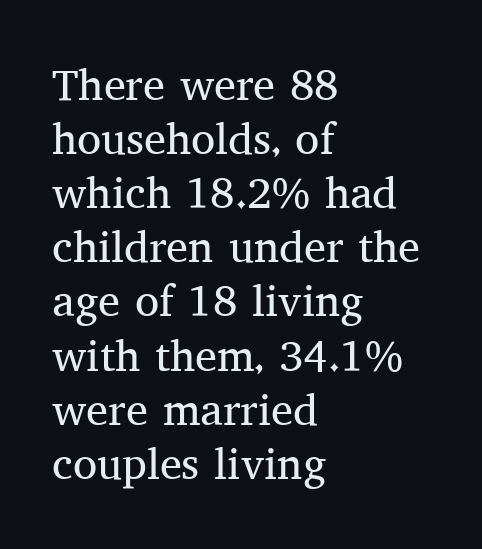
The image shows 44 px regular-weight serif type, upright; set left-aligned, line spacing 1.23x, normal letter spacing, not underlined; medium stroke contrast and a medium x-height.
